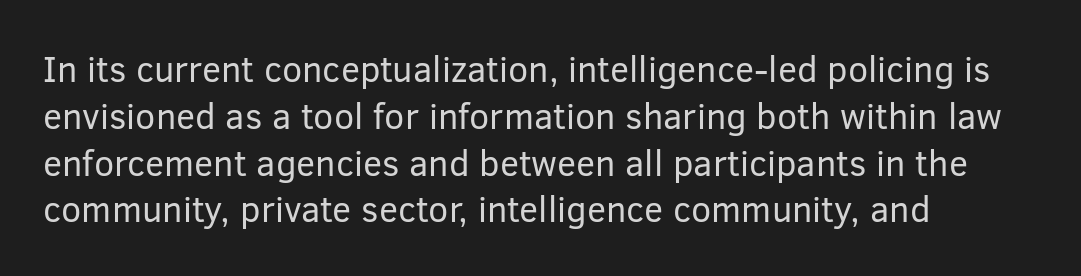
{"serif": "no", "italic": "no", "bold": "no", "weight": "regular", "width": "normal", "stroke_contrast": "low", "x_height": "medium", "monospaced": "no", "underline": "no", "align": "left", "line_spacing": "normal", "line_spacing_ratio": 1.3, "letter_spacing": "normal", "letter_spacing_em": 0.0, "glyph_px": 36}
